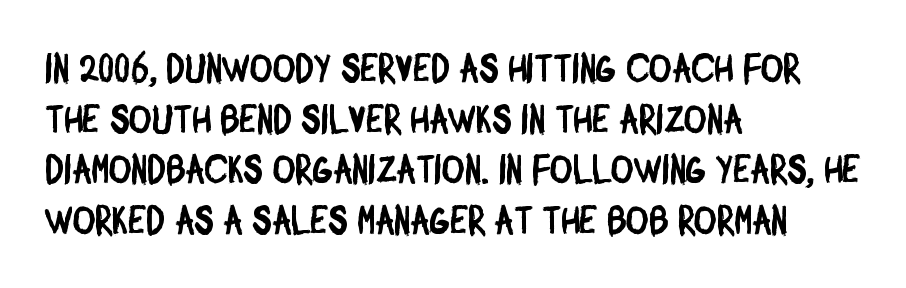
The image shows 39 px condensed sans-serif type; set left-aligned, normal line spacing (1.3x), normal letter spacing, not underlined; low stroke contrast and a large x-height.
